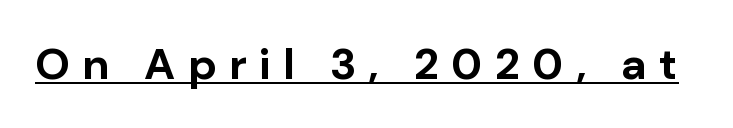
A typesetter would label this face a sans. The tracking jumps out immediately: characters are airy and widely separated. Is this a fixed-width face? No — the glyphs have proportional, varying widths. The lettering holds an erect, upright posture throughout. The rendering uses a bold face; every stroke is thick and dark. This sample carries an underscore along the baseline area.
